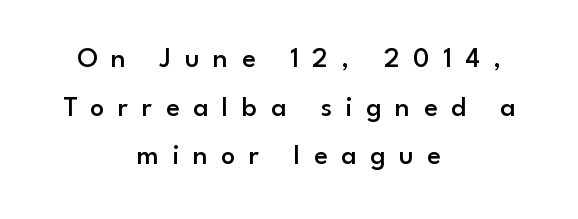
{"serif": "no", "italic": "no", "bold": "semi", "weight": "semibold", "width": "normal", "stroke_contrast": "low", "x_height": "small", "monospaced": "no", "underline": "no", "align": "center", "line_spacing_ratio": 1.74, "letter_spacing": "wide", "letter_spacing_em": 0.49, "glyph_px": 28}
